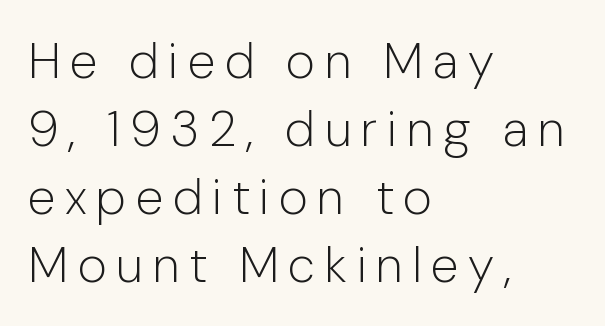
The setting favours the left margin, as ordinary paragraphs usually do. Compared with typical paragraphs, the rows here are spaced about the same. Serif or sans? Sans — the stroke terminals are bare. Clear beneath every line of the passage. Here the designer chose a conventional face with non-uniform glyph widths. Think standard paragraph weight, or any step lighter than that.
